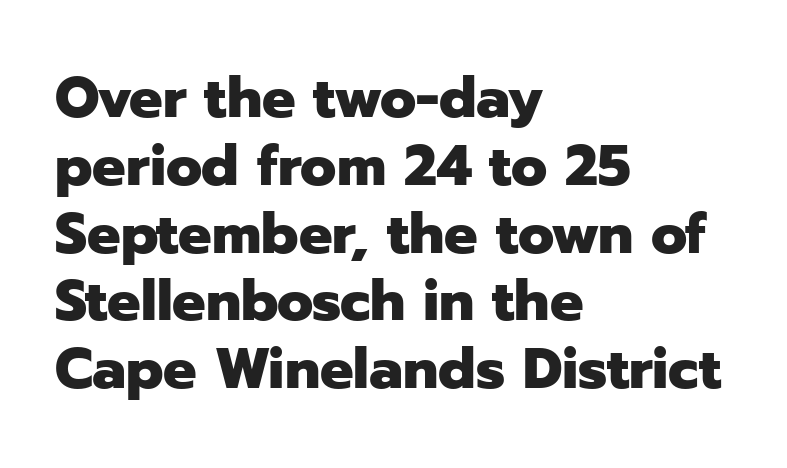
The image shows 56 px heavy sans-serif type, upright; set left-aligned, line spacing 1.21x, normal letter spacing, not underlined; low stroke contrast and a medium x-height.
